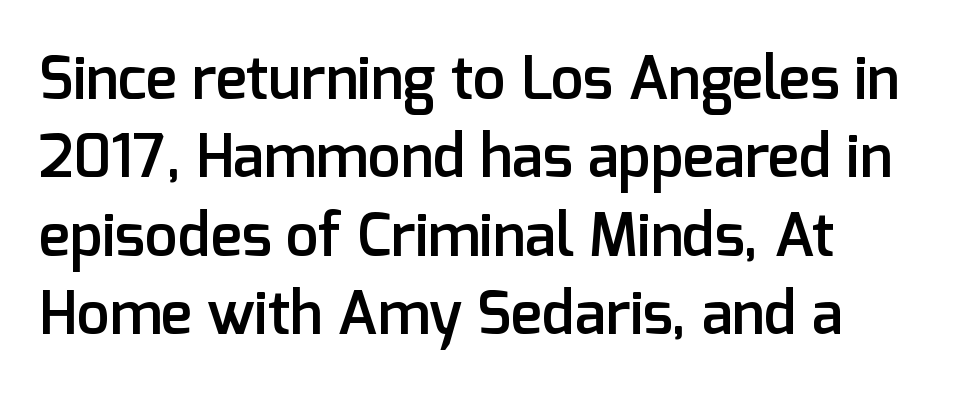
The image shows 59 px semibold sans-serif type, upright; set left-aligned, normal line spacing (1.33x), normal letter spacing, not underlined; low stroke contrast and a medium x-height.
